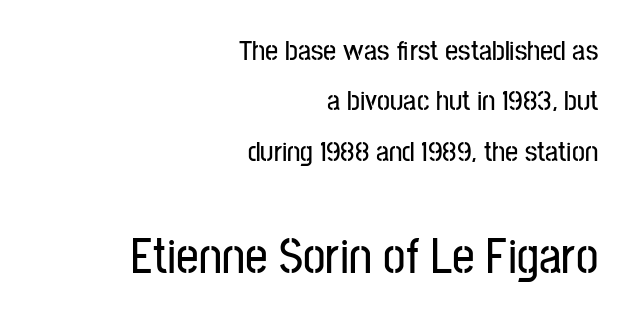
{"serif": "no", "italic": "no", "width": "condensed", "stroke_contrast": "low", "x_height": "medium", "monospaced": "no", "underline": "no", "align": "right", "line_spacing_ratio": 1.74, "letter_spacing": "normal", "letter_spacing_em": 0.0, "larger_block": "second", "size_ratio": 1.72, "glyph_px": 50}
